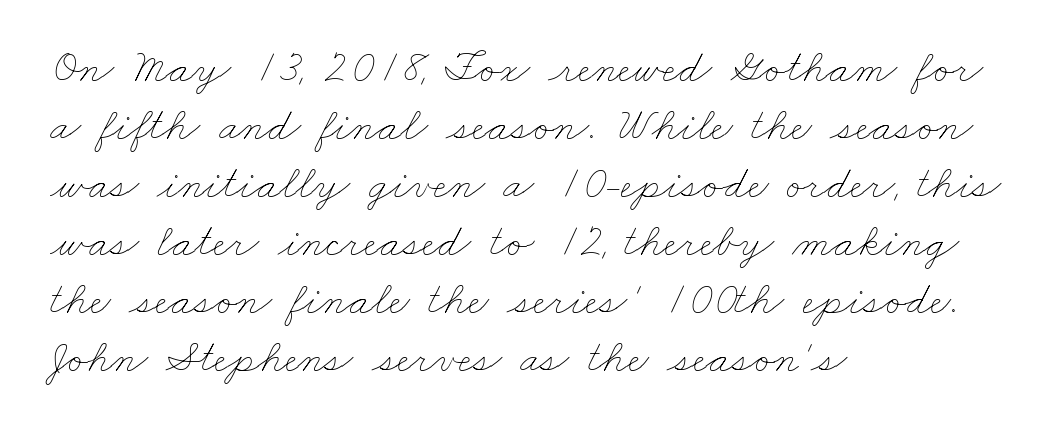
The area under the type is left untouched. The block of text has a typical density, with ordinary space between rows. Stems and bowls with no extra thickness — not bold. Compared with a centered layout, this one pins lines to the left instead. Is the letter spacing exaggerated? No — it looks like the ordinary default.
